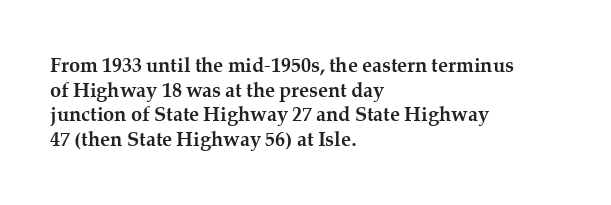
The image shows 20 px bold type, upright; set left-aligned, line spacing 1.23x, normal letter spacing, not underlined.
